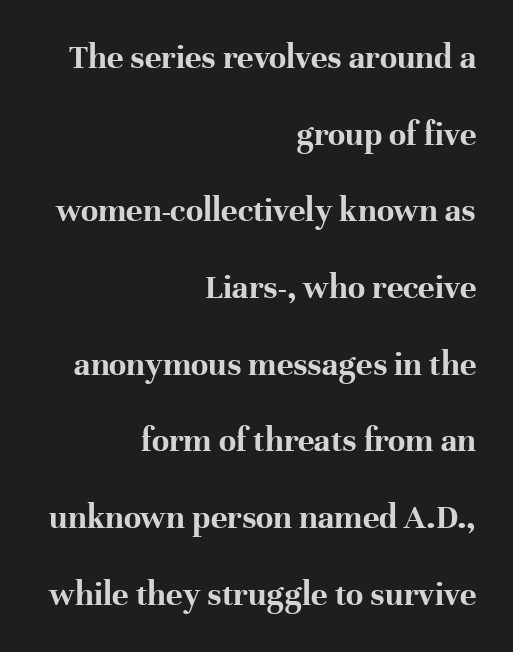
Q: Is the text bold? A: Yes.
Q: Is the text italic (slanted)? A: No, it is upright.
Q: Is the typeface a serif or a sans-serif typeface? A: Serif.
Q: Is the text underlined? A: No.
Q: How is the paragraph aligned? A: Right-aligned.
Q: Is the spacing between letters normal or unusually wide? A: Normal.
Q: Is the spacing between lines tight, normal or loose? A: Loose.
Q: Width (condensed, normal, or wide)? A: Normal.
Q: Stroke contrast? A: High.
Q: x-height? A: Medium.
Q: Monospaced? A: No.
